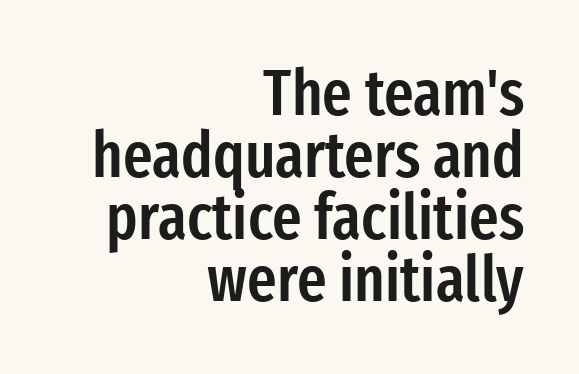
The image shows 64 px semibold, condensed sans-serif type, upright; set right-aligned, tight line spacing (0.97x), normal letter spacing, not underlined; low stroke contrast and a medium x-height.
